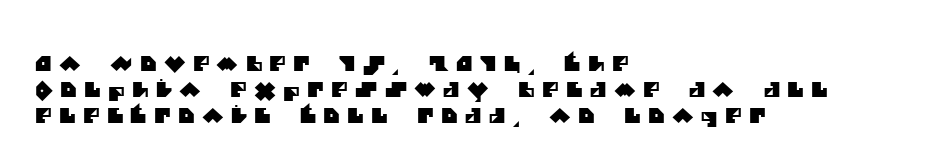
The image shows 20 px text type; set left-aligned, normal line spacing (1.31x), unusually wide letter spacing (+0.37 em), not underlined.
